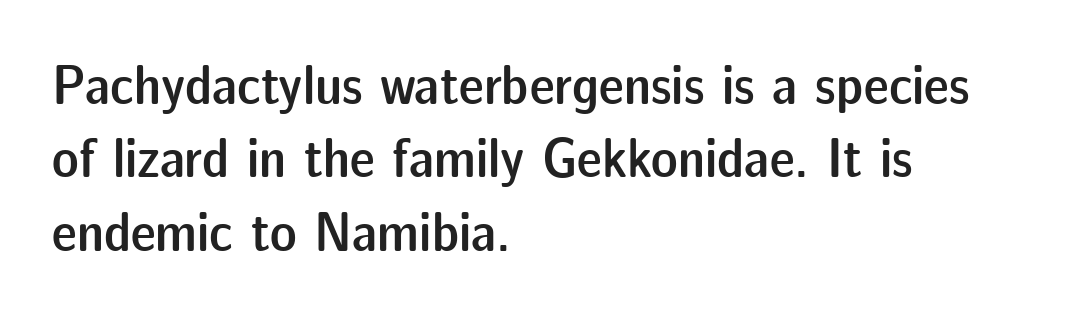
The image shows 56 px semibold sans-serif type, upright; set left-aligned, normal line spacing (1.31x), normal letter spacing, not underlined; low stroke contrast and a medium x-height.
